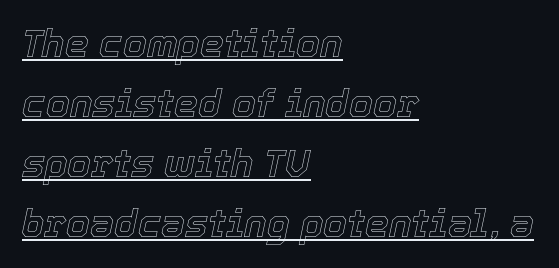
Q: Is the text italic (slanted)? A: Yes, it leans right by about 12 degrees.
Q: Is the text underlined? A: Yes.
Q: How is the paragraph aligned? A: Left-aligned.
Q: Is the spacing between letters normal or unusually wide? A: Normal.
Q: Is the spacing between lines tight, normal or loose? A: Normal.
Q: Width (condensed, normal, or wide)? A: Normal.
Q: x-height? A: Medium.
Q: Monospaced? A: No.
